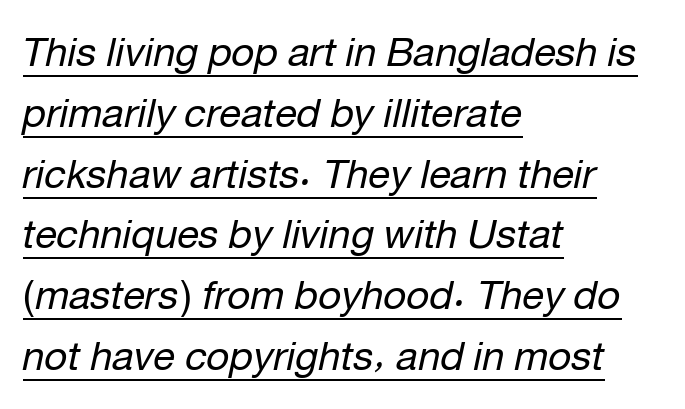
{"italic": "yes", "lean": "right", "slant_degrees": 12, "bold": "no", "weight": "regular", "width": "normal", "stroke_contrast": "low", "x_height": "medium", "monospaced": "no", "underline": "yes", "align": "left", "line_spacing": "normal", "line_spacing_ratio": 1.52, "letter_spacing": "normal", "letter_spacing_em": 0.0, "glyph_px": 40}
